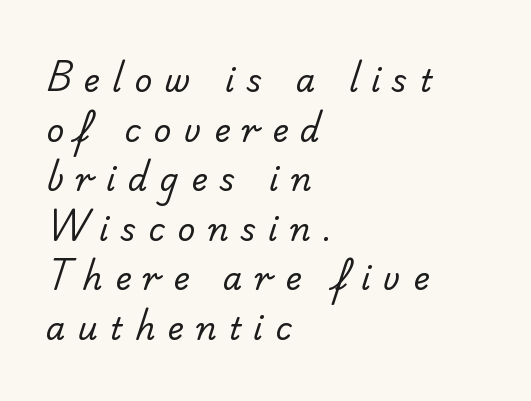
{"serif": "no", "bold": "no", "weight": "regular", "width": "normal", "stroke_contrast": "low", "x_height": "small", "monospaced": "no", "underline": "no", "align": "left", "line_spacing": "normal", "line_spacing_ratio": 1.6, "letter_spacing": "wide", "letter_spacing_em": 0.4, "glyph_px": 31}
